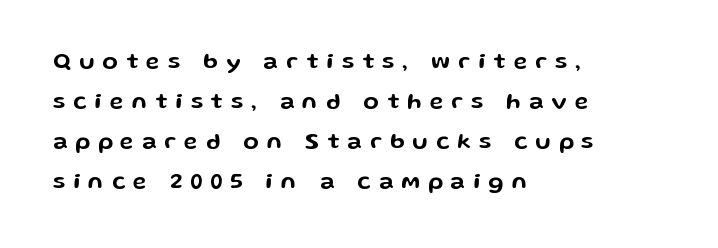
A typesetter would mark this as roman, not italic. Line beginnings align vertically; line endings do not. The letterforms stand isolated, each surrounded by extra space. The foot of each line stays bare and open.
